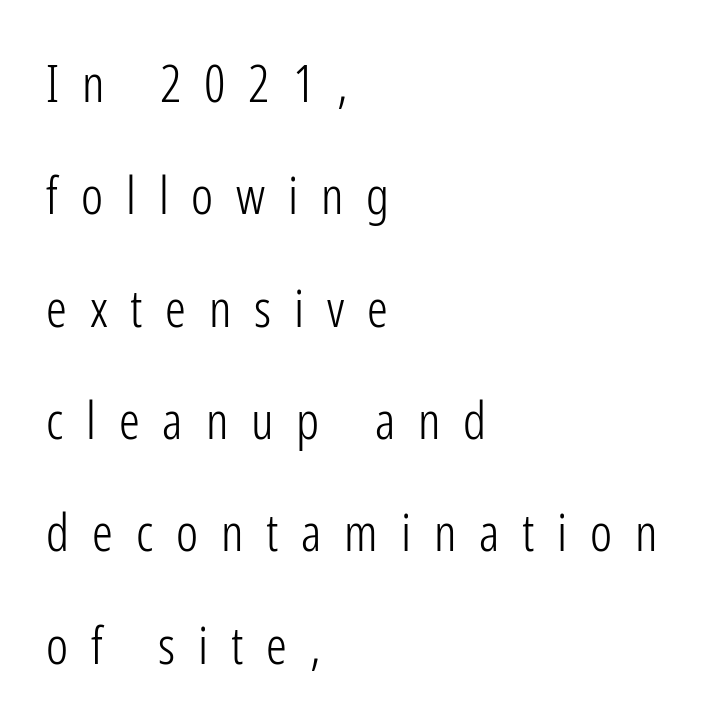
The image shows 52 px light, condensed sans-serif type, upright; set left-aligned, loose line spacing (2.16x), unusually wide letter spacing (+0.44 em), not underlined; low stroke contrast and a medium x-height.
